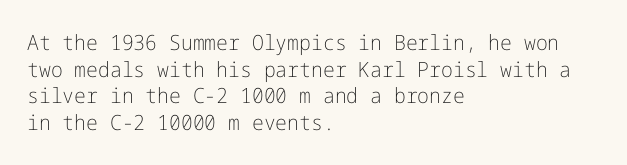
Summary of weight: not heavy and not bold. The vertical gap from one line to the next is medium. The type is set solid horizontally, with unmodified tracking. No italicization has been applied; the sample stays upright. The paragraph shown leans on its left margin. The gap between lines stays unmarked.
